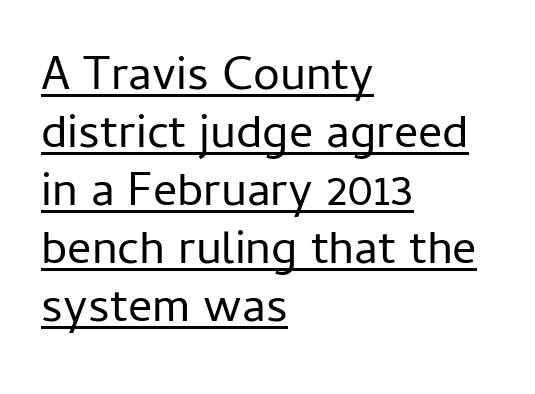
You can tell it's not italic because the verticals are truly vertical. Stems and bowls with no extra thickness — not bold. Nope, no serifs anywhere on these letters. Inter-character spacing is left at the font's built-in metrics. A classic flush-left, rag-right setting is used for this passage. Honestly, the underline is the first thing you notice here.
